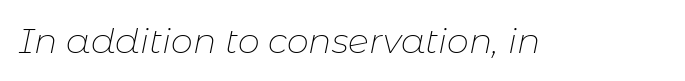
Spacing between characters is what you'd get straight out of the box. Each letter keeps its own natural width here, so spacing adapts to shape. The font's italic variant was chosen for this text. Counters stay open thanks to moderate or lighter strokes. The gap between lines stays unmarked.
